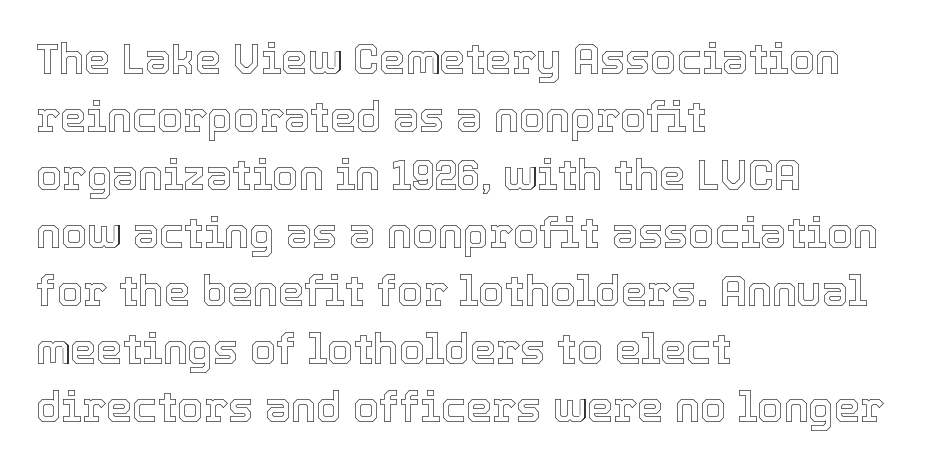
Is the letter spacing exaggerated? No — it looks like the ordinary default. Horizontal alignment here is leftward, the default for most running prose. Words float on clear page, feet unadorned. Evenly set lines give the paragraph a standard silhouette.
